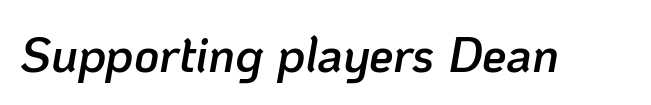
Q: Is the text bold? A: Semi-bold.
Q: Is the text italic (slanted)? A: Yes, it leans right by about 10 degrees.
Q: Is the text underlined? A: No.
Q: Is the spacing between letters normal or unusually wide? A: Normal.
Q: Width (condensed, normal, or wide)? A: Normal.
Q: Stroke contrast? A: Low.
Q: x-height? A: Medium.
Q: Monospaced? A: No.
